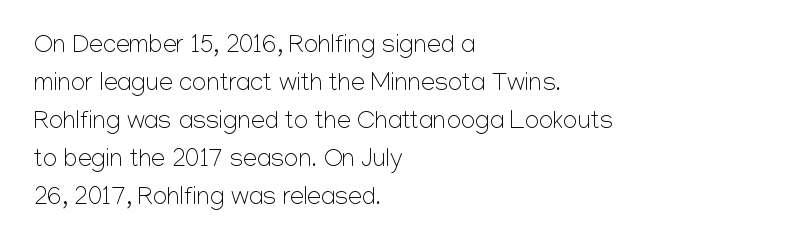
{"italic": "no", "bold": "no", "underline": "no", "align": "left", "line_spacing": "normal", "line_spacing_ratio": 1.52, "letter_spacing": "normal", "letter_spacing_em": 0.0, "glyph_px": 25}
